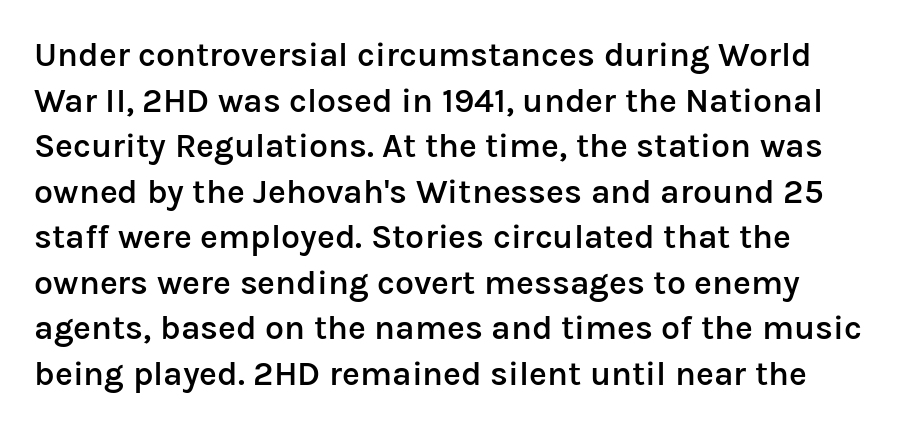
Inter-character spacing is left at the font's built-in metrics. The designer left line spacing at the default. Emphasis by weight is partial: semibold. The words here are not underlined. These lines are composed in type without serifs.
